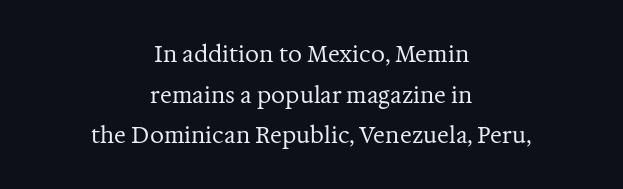
The image shows 22 px text type, upright; set centered, line spacing 1.85x, normal letter spacing, not underlined.
